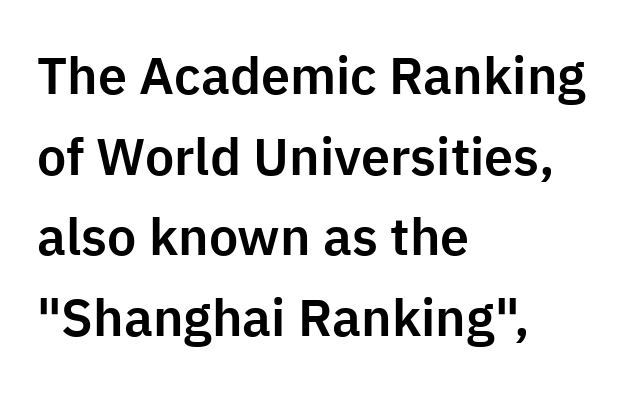
The image shows 52 px sans-serif type, upright; set left-aligned, normal line spacing (1.55x), normal letter spacing, not underlined; low stroke contrast and a medium x-height.
